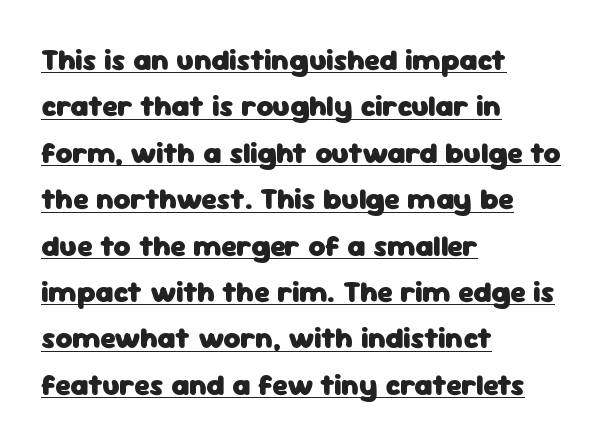
The image shows 29 px heavy sans-serif type, upright; set left-aligned, normal line spacing (1.6x), normal letter spacing, underlined; low stroke contrast and a medium x-height.
